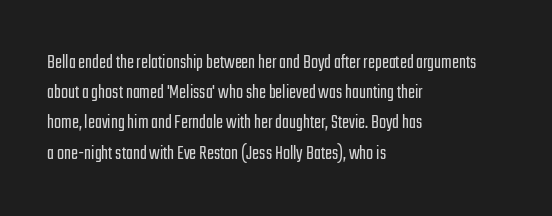
The image shows 21 px text type, upright; set left-aligned, normal line spacing (1.44x), normal letter spacing, not underlined.
